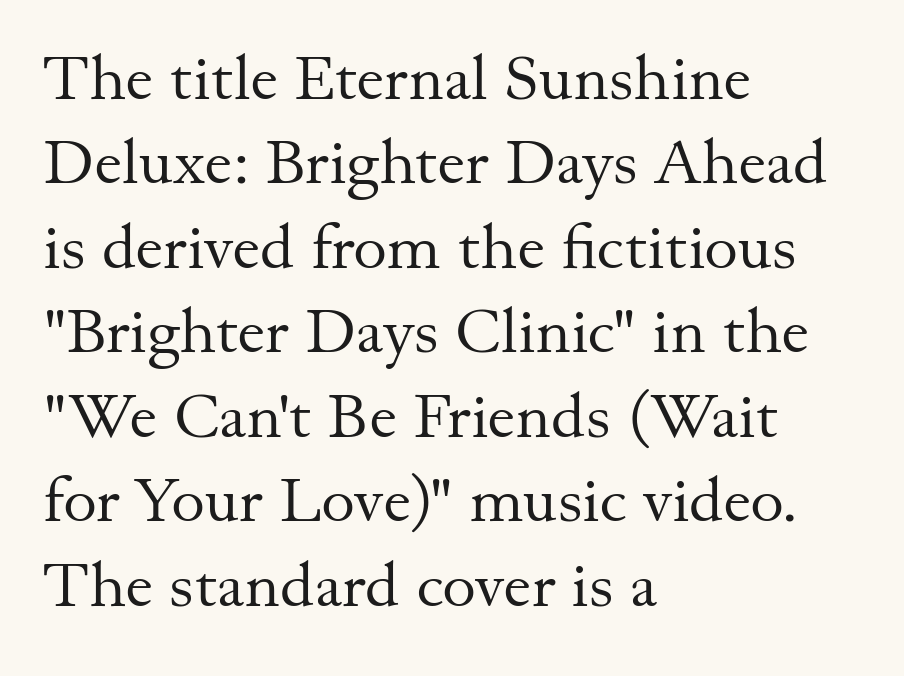
Q: Is the text bold? A: No.
Q: Is the text italic (slanted)? A: No, it is upright.
Q: Is the typeface a serif or a sans-serif typeface? A: Serif.
Q: Is the text underlined? A: No.
Q: How is the paragraph aligned? A: Left-aligned.
Q: Is the spacing between letters normal or unusually wide? A: Normal.
Q: Is the spacing between lines tight, normal or loose? A: Normal.
Q: Width (condensed, normal, or wide)? A: Normal.
Q: Stroke contrast? A: Medium.
Q: x-height? A: Small.
Q: Monospaced? A: No.
